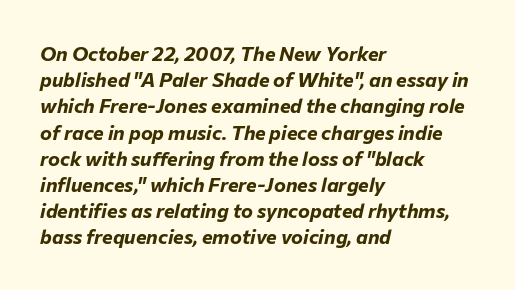
The image shows 20 px bold type, italic (leaning right); set left-aligned, normal line spacing (1.31x), normal letter spacing, not underlined.
